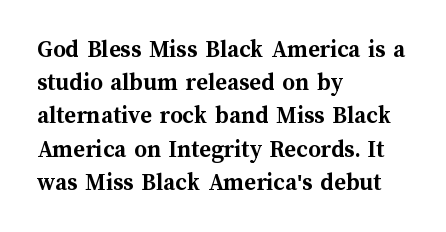
The image shows 25 px bold type, upright; set left-aligned, normal line spacing (1.33x), normal letter spacing, not underlined.
